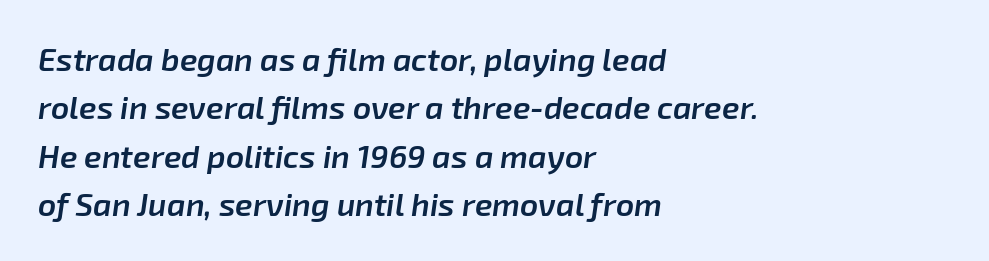
A typesetter would call this proportional, since set widths differ per character. Students, this is semibold: more ink than regular, less than bold. Honestly, there is no underline to notice here at all. Compared with a centered layout, this one pins lines to the left instead. Words appear dense and cohesive because spacing is normal. The space between consecutive lines is moderate.
